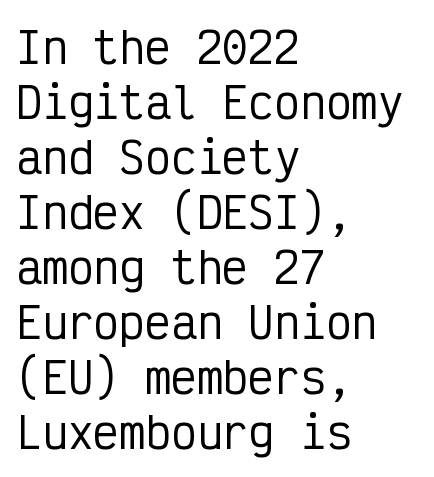
The image shows 43 px condensed sans-serif type, upright, monospaced; set left-aligned, normal line spacing (1.28x), normal letter spacing, not underlined; low stroke contrast and a medium x-height.
